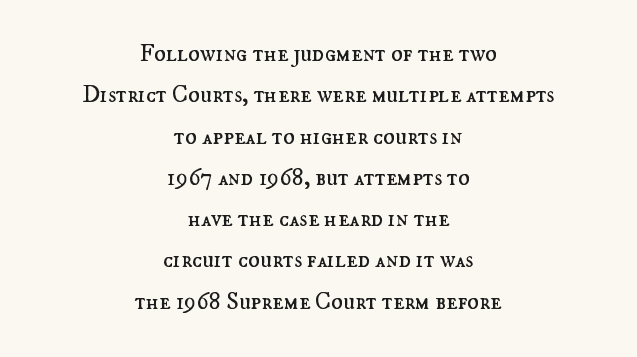
Plain, unruled lines of type. Teacher's note: observe the equal gaps on both sides — that is centered alignment. Here the glyphs are tracked normally, forming tight word shapes. No chunkiness to these letters — they're not bold. The type sits square on the baseline with zero lean.
